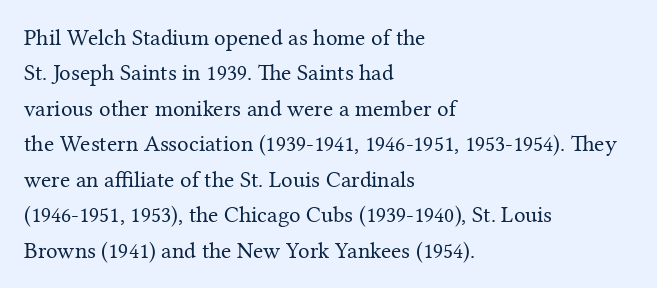
{"italic": "no", "bold": "no", "underline": "no", "align": "left", "line_spacing": "normal", "line_spacing_ratio": 1.54, "letter_spacing": "normal", "letter_spacing_em": 0.0, "glyph_px": 23}
